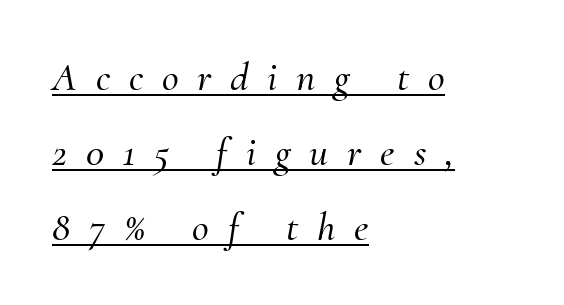
Q: Is the text italic (slanted)? A: Yes, it leans right by about 10 degrees.
Q: Is the typeface a serif or a sans-serif typeface? A: Serif.
Q: Is the text underlined? A: Yes.
Q: How is the paragraph aligned? A: Left-aligned.
Q: Is the spacing between letters normal or unusually wide? A: Unusually wide.
Q: Width (condensed, normal, or wide)? A: Normal.
Q: Stroke contrast? A: Medium.
Q: x-height? A: Small.
Q: Monospaced? A: No.
